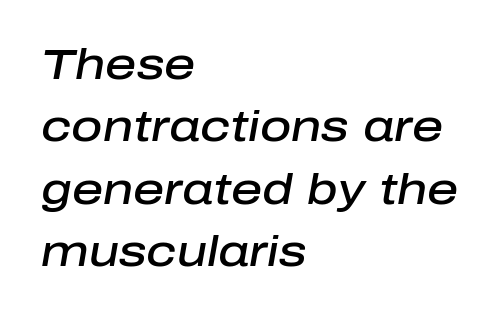
Q: Is the text bold? A: Semi-bold.
Q: Is the text italic (slanted)? A: Yes, it leans right by about 10 degrees.
Q: Is the text underlined? A: No.
Q: How is the paragraph aligned? A: Left-aligned.
Q: Is the spacing between letters normal or unusually wide? A: Normal.
Q: Is the spacing between lines tight, normal or loose? A: Normal.
Q: Width (condensed, normal, or wide)? A: Normal.
Q: Stroke contrast? A: Low.
Q: x-height? A: Medium.
Q: Monospaced? A: No.
